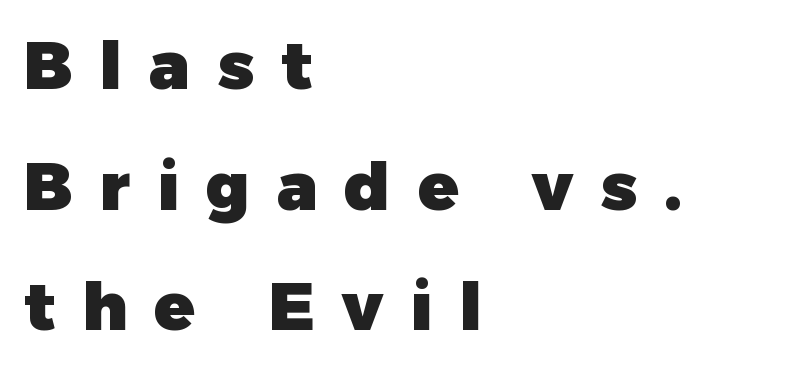
Q: Is the text bold? A: Yes.
Q: Is the text italic (slanted)? A: No, it is upright.
Q: Is the typeface a serif or a sans-serif typeface? A: Sans-serif.
Q: Is the text underlined? A: No.
Q: How is the paragraph aligned? A: Left-aligned.
Q: Is the spacing between letters normal or unusually wide? A: Unusually wide.
Q: Width (condensed, normal, or wide)? A: Normal.
Q: Stroke contrast? A: Low.
Q: x-height? A: Medium.
Q: Monospaced? A: No.
